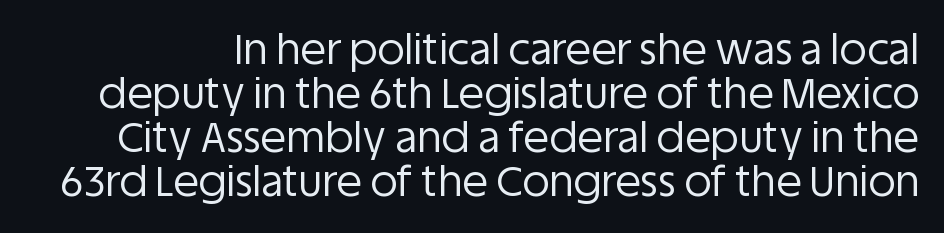
The image shows 42 px regular-weight sans-serif type, upright; set tight line spacing (1.05x), normal letter spacing, not underlined; low stroke contrast and a large x-height.
